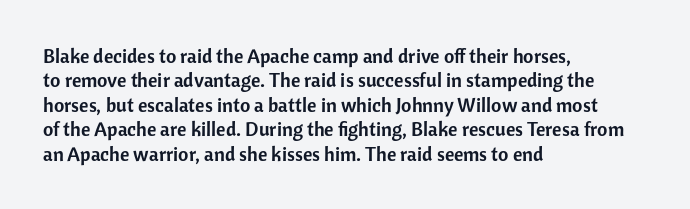
Q: Is the text italic (slanted)? A: No, it is upright.
Q: Is the text underlined? A: No.
Q: How is the paragraph aligned? A: Left-aligned.
Q: Is the spacing between letters normal or unusually wide? A: Normal.
